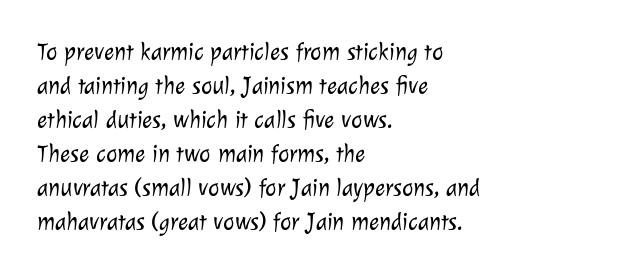
Q: Is the text bold? A: No.
Q: Is the text underlined? A: No.
Q: How is the paragraph aligned? A: Left-aligned.
Q: Is the spacing between letters normal or unusually wide? A: Normal.
Q: Is the spacing between lines tight, normal or loose? A: Normal.
